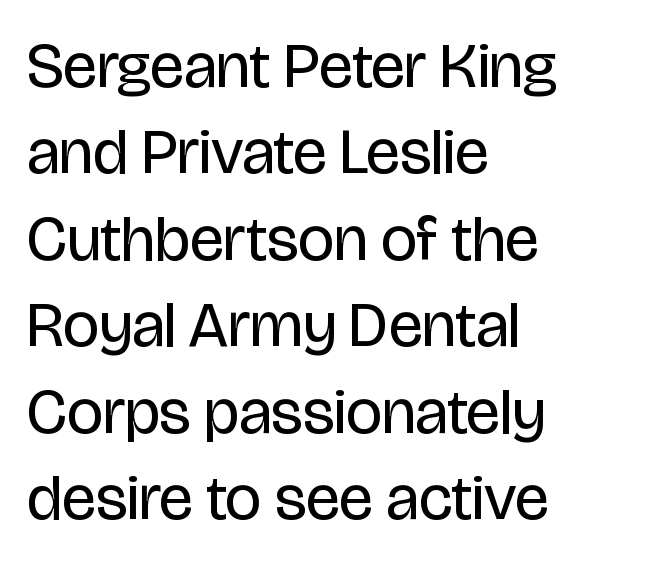
Q: Is the text bold? A: No.
Q: Is the text italic (slanted)? A: No, it is upright.
Q: Is the typeface a serif or a sans-serif typeface? A: Sans-serif.
Q: Is the text underlined? A: No.
Q: How is the paragraph aligned? A: Left-aligned.
Q: Is the spacing between letters normal or unusually wide? A: Normal.
Q: Is the spacing between lines tight, normal or loose? A: Normal.
Q: Width (condensed, normal, or wide)? A: Condensed.
Q: Stroke contrast? A: Low.
Q: x-height? A: Large.
Q: Monospaced? A: No.
